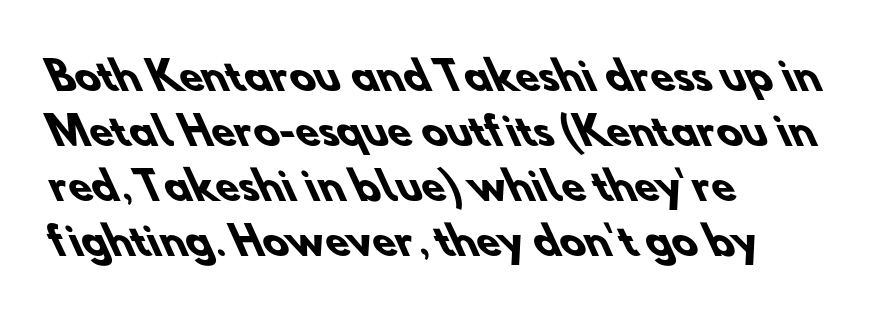
{"serif": "no", "bold": "yes", "weight": "heavy", "width": "normal", "stroke_contrast": "low", "x_height": "small", "monospaced": "no", "underline": "no", "align": "left", "line_spacing": "normal", "line_spacing_ratio": 1.45, "letter_spacing": "normal", "letter_spacing_em": 0.0, "glyph_px": 38}
